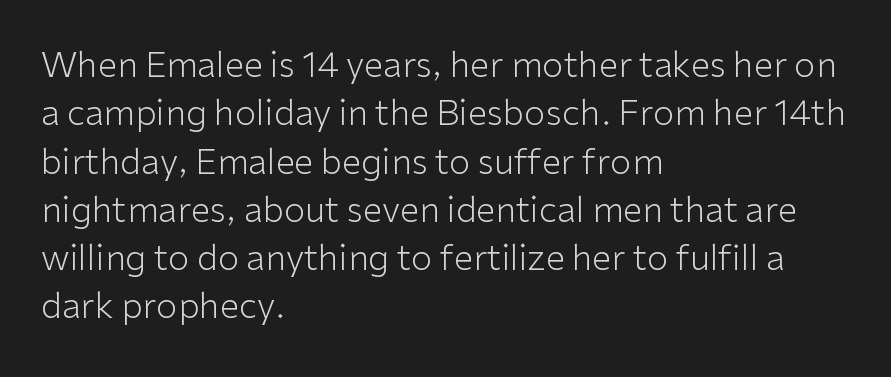
It's the straight-up-and-down kind of type. This sample has the flowing, uneven cadence of proportional lettering. The weight would be labelled regular, book, light, or lighter still. Nobody touched the tracking dial on this one.
